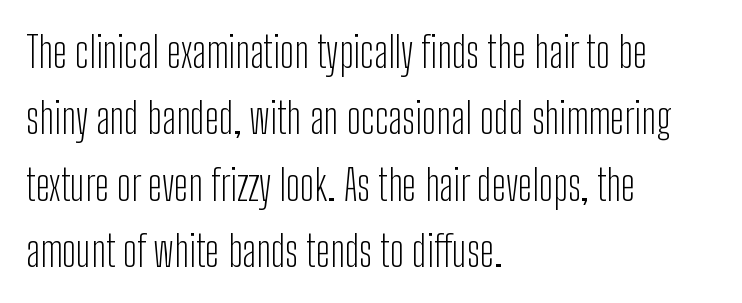
Q: Is the text bold? A: No.
Q: Is the text italic (slanted)? A: No, it is upright.
Q: Is the typeface a serif or a sans-serif typeface? A: Sans-serif.
Q: Is the text underlined? A: No.
Q: How is the paragraph aligned? A: Left-aligned.
Q: Is the spacing between letters normal or unusually wide? A: Normal.
Q: Is the spacing between lines tight, normal or loose? A: Normal.
Q: Width (condensed, normal, or wide)? A: Condensed.
Q: Stroke contrast? A: Low.
Q: x-height? A: Medium.
Q: Monospaced? A: No.
